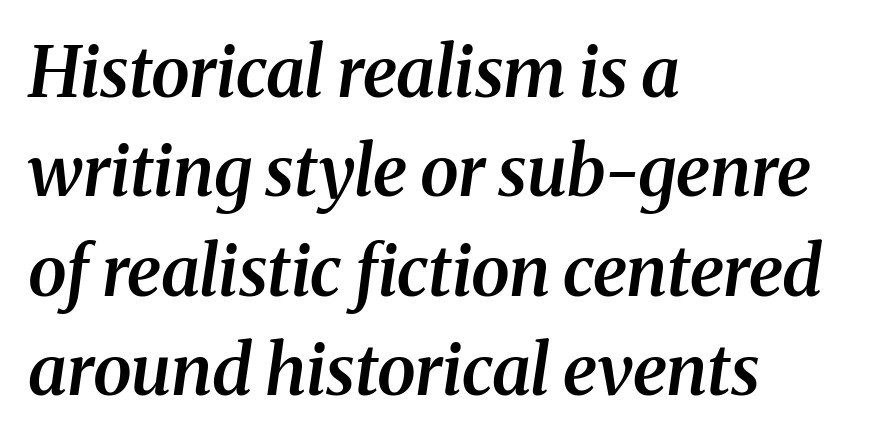
{"serif": "yes", "italic": "yes", "lean": "right", "slant_degrees": 8, "bold": "semi", "weight": "semibold", "width": "normal", "stroke_contrast": "medium", "x_height": "medium", "monospaced": "no", "underline": "no", "align": "left", "line_spacing": "normal", "line_spacing_ratio": 1.42, "letter_spacing": "normal", "letter_spacing_em": 0.0, "glyph_px": 70}
